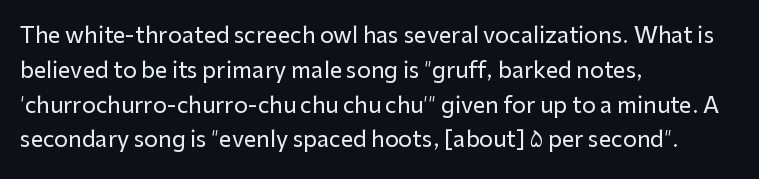
{"italic": "no", "underline": "no", "align": "left", "line_spacing": "normal", "line_spacing_ratio": 1.58, "letter_spacing": "normal", "letter_spacing_em": 0.0, "glyph_px": 22}
